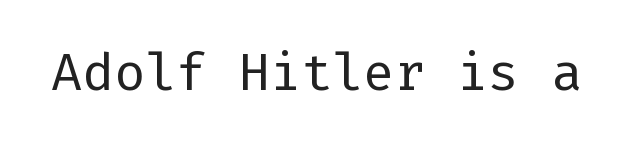
{"serif": "no", "italic": "no", "bold": "no", "weight": "regular", "width": "normal", "stroke_contrast": "low", "x_height": "medium", "underline": "no", "letter_spacing": "normal", "letter_spacing_em": 0.0, "glyph_px": 52}
